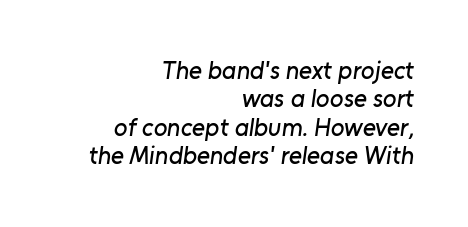
Lines of text with bare space underneath. Short note: letters normally spaced. Every row of glyphs terminates at an identical x-position on the right. Baseline-to-baseline distance is barely more than the letter height.
